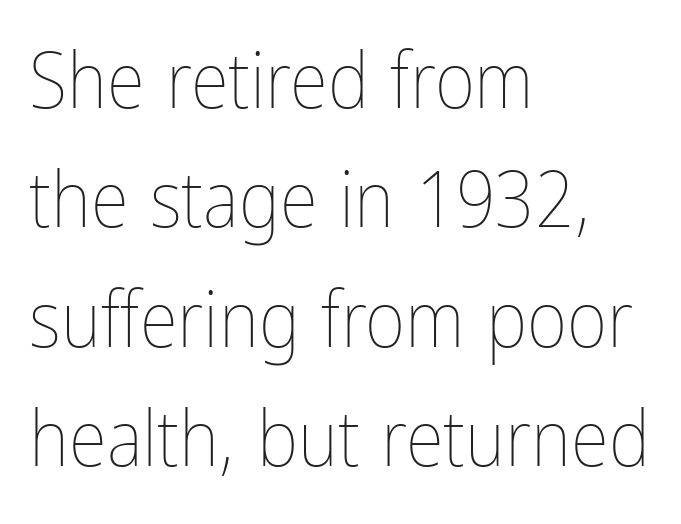
The image shows 78 px thin, condensed type, upright; set left-aligned, normal line spacing (1.53x), normal letter spacing, not underlined; low stroke contrast and a medium x-height.
